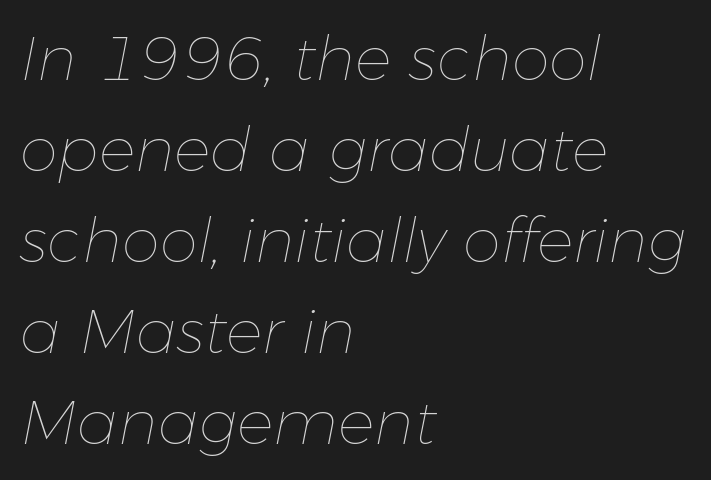
Q: Is the text bold? A: No.
Q: Is the text italic (slanted)? A: Yes, it leans right by about 11 degrees.
Q: Is the text underlined? A: No.
Q: How is the paragraph aligned? A: Left-aligned.
Q: Is the spacing between letters normal or unusually wide? A: Normal.
Q: Is the spacing between lines tight, normal or loose? A: Normal.
Q: Width (condensed, normal, or wide)? A: Normal.
Q: Stroke contrast? A: Low.
Q: x-height? A: Medium.
Q: Monospaced? A: No.
